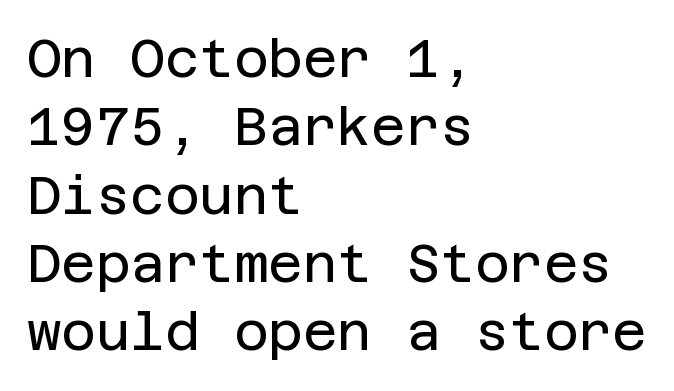
Q: Is the text bold? A: No.
Q: Is the text italic (slanted)? A: No, it is upright.
Q: Is the typeface a serif or a sans-serif typeface? A: Sans-serif.
Q: Is the text underlined? A: No.
Q: How is the paragraph aligned? A: Left-aligned.
Q: Is the spacing between letters normal or unusually wide? A: Normal.
Q: Is the spacing between lines tight, normal or loose? A: Normal.
Q: Width (condensed, normal, or wide)? A: Normal.
Q: Stroke contrast? A: Low.
Q: x-height? A: Large.
